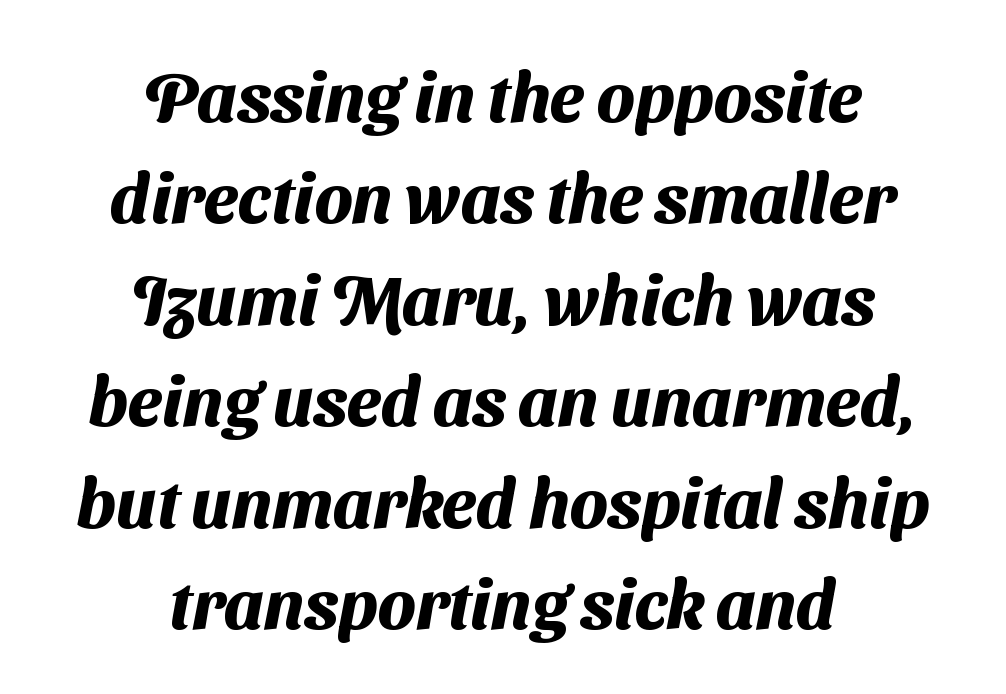
These lines are centered, leaving both edges ragged. In terms of leading, this rendering sits right in the middle. Note: no serifs on the glyphs. A clean baseline with only descenders dipping below it. This rendering leaves character spacing at its baseline value.
